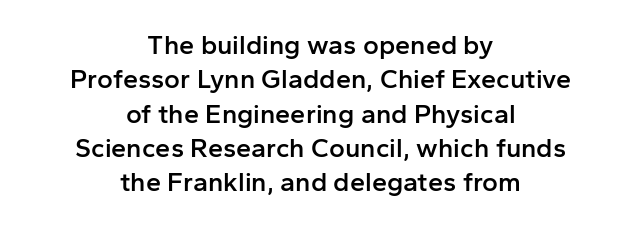
Q: Is the text bold? A: Semi-bold.
Q: Is the text italic (slanted)? A: No, it is upright.
Q: Is the text underlined? A: No.
Q: How is the paragraph aligned? A: Centered.
Q: Is the spacing between letters normal or unusually wide? A: Normal.
Q: Is the spacing between lines tight, normal or loose? A: Normal.
